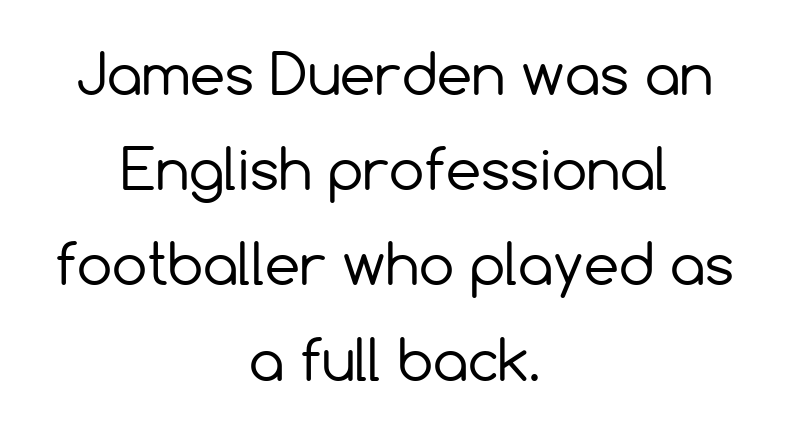
{"serif": "no", "italic": "no", "bold": "no", "weight": "regular", "width": "normal", "stroke_contrast": "low", "x_height": "medium", "monospaced": "no", "underline": "no", "align": "center", "line_spacing": "normal", "line_spacing_ratio": 1.7, "letter_spacing": "normal", "letter_spacing_em": 0.0, "glyph_px": 56}
